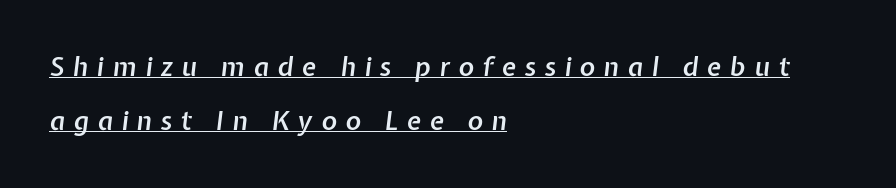
Q: Is the text bold? A: Semi-bold.
Q: Is the text italic (slanted)? A: Yes, it leans right by about 7 degrees.
Q: Is the text underlined? A: Yes.
Q: How is the paragraph aligned? A: Left-aligned.
Q: Is the spacing between letters normal or unusually wide? A: Unusually wide.
Q: Is the spacing between lines tight, normal or loose? A: Loose.
